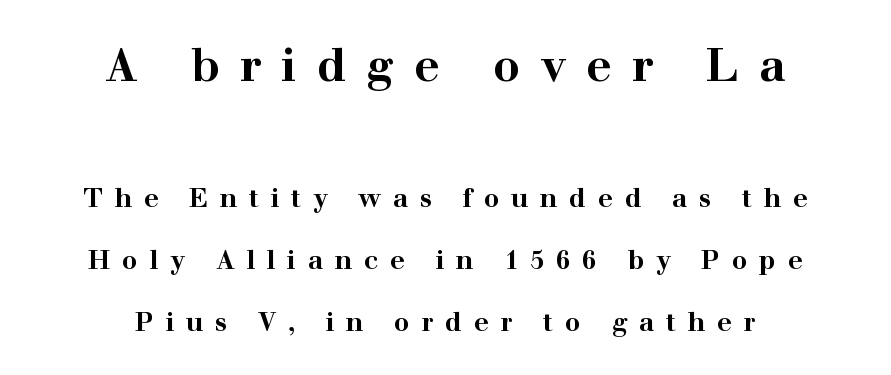
The whitespace from short lines is split evenly between both sides. Type without underlining. The rendering shrinks the type as you move from the upper chunk to the lower. These lines are composed in type with serifs. The lettering holds an erect, upright posture throughout.
